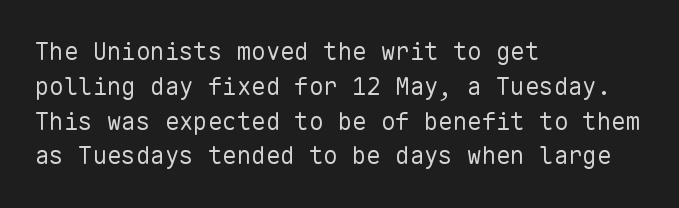
Summary of weight: not heavy and not bold. The passage shown stacks its lines at a standard gap. Upright lettering throughout. Tracking value appears to be zero — textbook default spacing.
